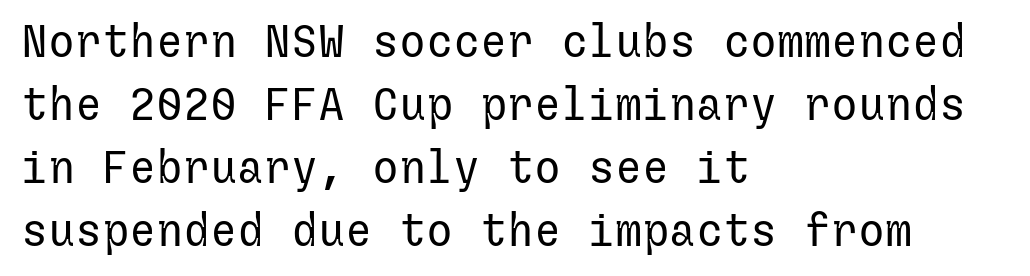
The image shows 45 px regular-weight sans-serif type, upright; set left-aligned, normal line spacing (1.4x), normal letter spacing, not underlined; low stroke contrast and a medium x-height.
